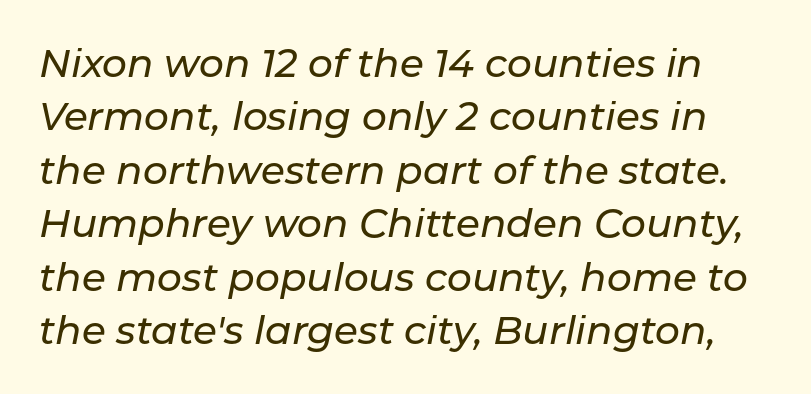
Q: Is the text italic (slanted)? A: Yes, it leans right by about 11 degrees.
Q: Is the text underlined? A: No.
Q: Is the spacing between letters normal or unusually wide? A: Normal.
Q: Is the spacing between lines tight, normal or loose? A: Normal.
Q: Width (condensed, normal, or wide)? A: Normal.
Q: Stroke contrast? A: Low.
Q: x-height? A: Medium.
Q: Monospaced? A: No.
